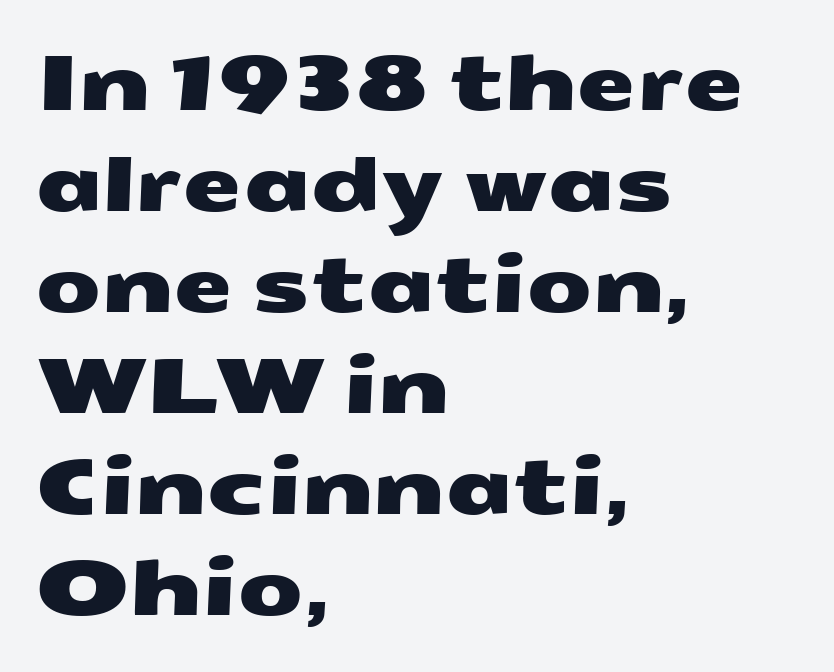
Q: Is the typeface a serif or a sans-serif typeface? A: Sans-serif.
Q: Is the text underlined? A: No.
Q: How is the paragraph aligned? A: Left-aligned.
Q: Is the spacing between letters normal or unusually wide? A: Normal.
Q: Is the spacing between lines tight, normal or loose? A: Normal.
Q: Width (condensed, normal, or wide)? A: Wide.
Q: Stroke contrast? A: Medium.
Q: x-height? A: Medium.
Q: Monospaced? A: No.
